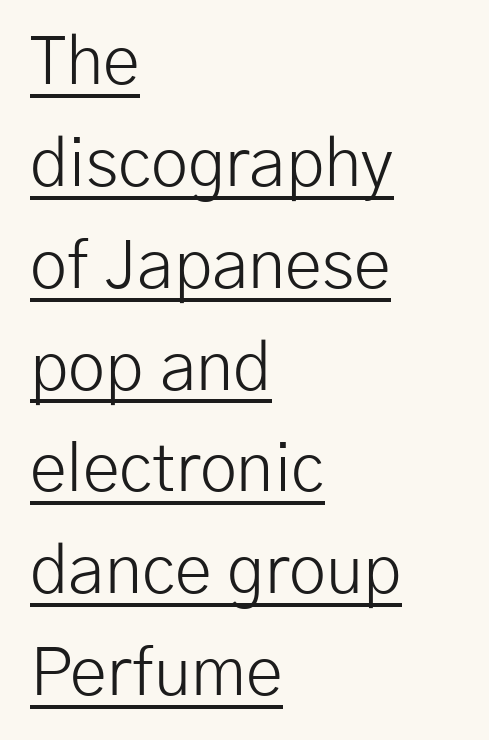
The typesetting does not lean heavy: it is not bold. This block has exactly the height ordinary leading produces. The paragraph has a hard left edge and a soft right edge. Honestly, the letter spacing is just normal — you wouldn't notice it.
